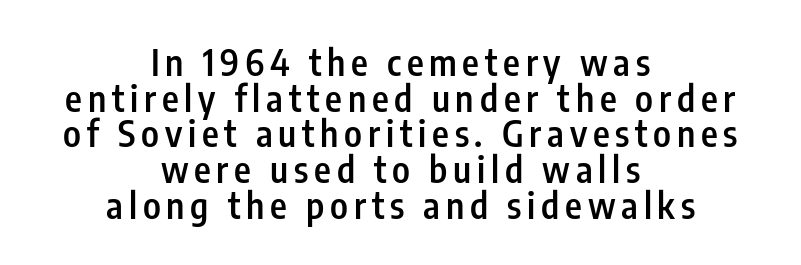
The image shows 36 px semibold, condensed sans-serif type, upright; set centered, tight line spacing (0.99x), not underlined; low stroke contrast and a medium x-height.
